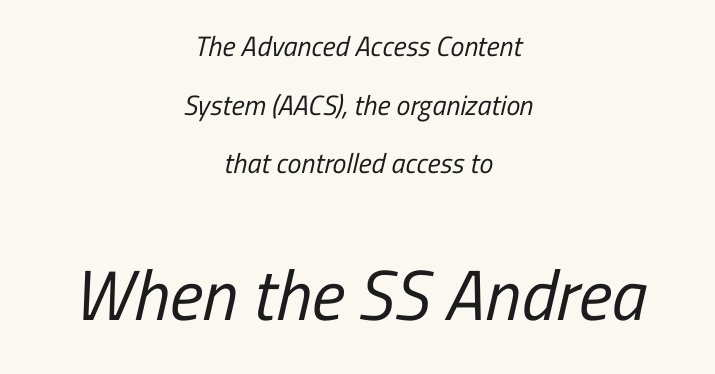
{"serif": "no", "bold": "no", "weight": "regular", "width": "condensed", "stroke_contrast": "low", "x_height": "medium", "monospaced": "no", "underline": "no", "align": "center", "line_spacing": "loose", "line_spacing_ratio": 2.09, "letter_spacing": "normal", "letter_spacing_em": 0.0, "larger_block": "second", "size_ratio": 2.54, "glyph_px": 71}
